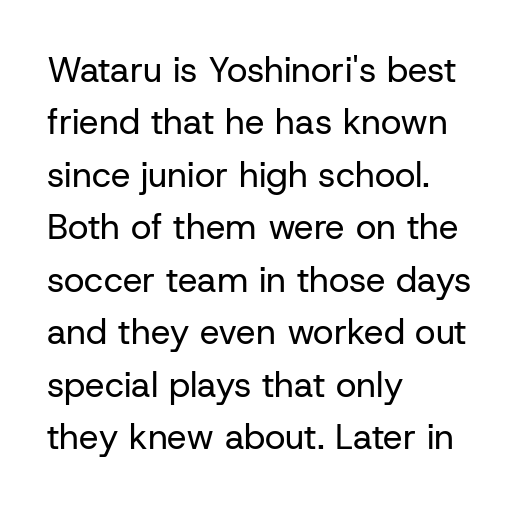
This rendering features lettering with no underline. A typesetter would call this proportional, since set widths differ per character. Line spacing here is normal. The type sits square on the baseline with zero lean.
